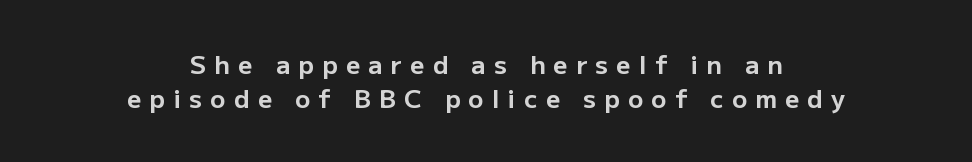
Q: Is the text bold? A: Yes.
Q: Is the text italic (slanted)? A: No, it is upright.
Q: Is the text underlined? A: No.
Q: How is the paragraph aligned? A: Centered.
Q: Is the spacing between letters normal or unusually wide? A: Unusually wide.
Q: Is the spacing between lines tight, normal or loose? A: Normal.
